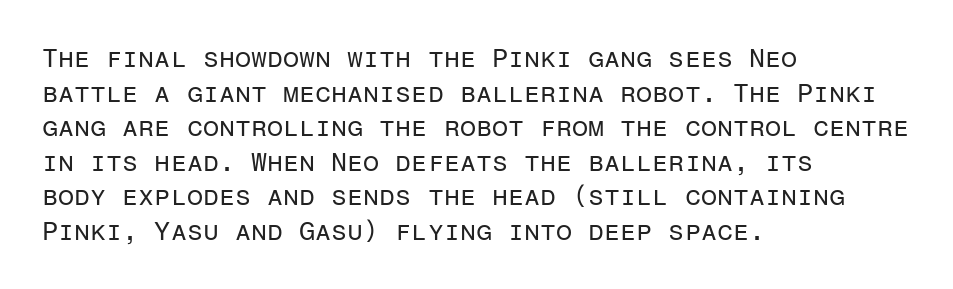
The image shows 26 px text type, upright; set left-aligned, normal line spacing (1.33x), normal letter spacing, not underlined.
